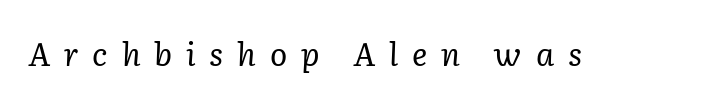
The image shows 32 px regular-weight serif type, italic (leaning right); set unusually wide letter spacing (+0.43 em), not underlined; low stroke contrast and a medium x-height.
